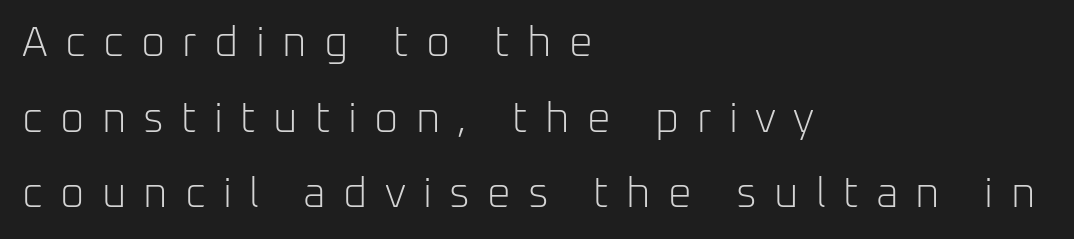
Q: Is the text bold? A: No.
Q: Is the text italic (slanted)? A: No, it is upright.
Q: Is the typeface a serif or a sans-serif typeface? A: Sans-serif.
Q: Is the text underlined? A: No.
Q: How is the paragraph aligned? A: Left-aligned.
Q: Is the spacing between letters normal or unusually wide? A: Unusually wide.
Q: Width (condensed, normal, or wide)? A: Normal.
Q: Stroke contrast? A: Low.
Q: x-height? A: Medium.
Q: Monospaced? A: No.
